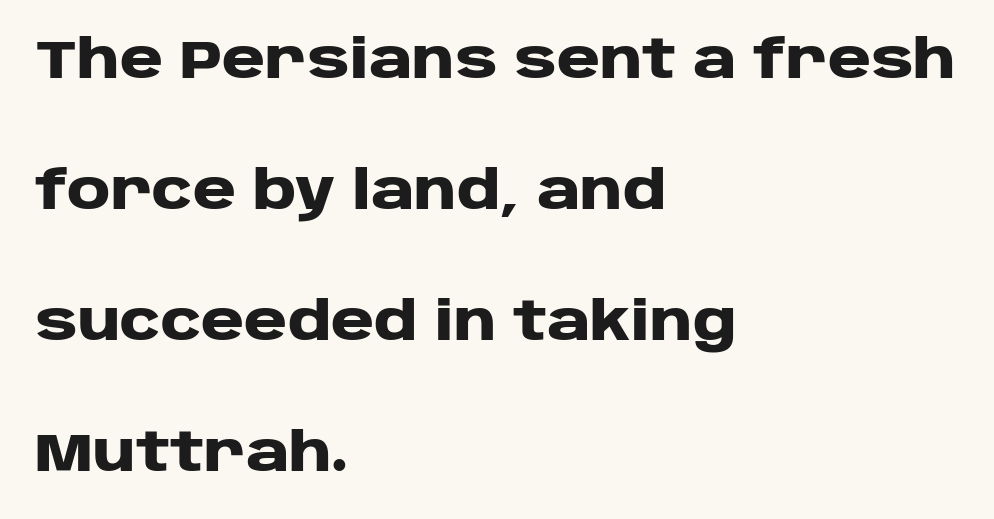
Font category for this specimen: sans-serif. Looks like regular typesetting: each glyph gets only the width it needs. Rendered with straight, roman letterforms. Line beginnings align vertically; line endings do not. In terms of letterspacing, this is plain default setting.
